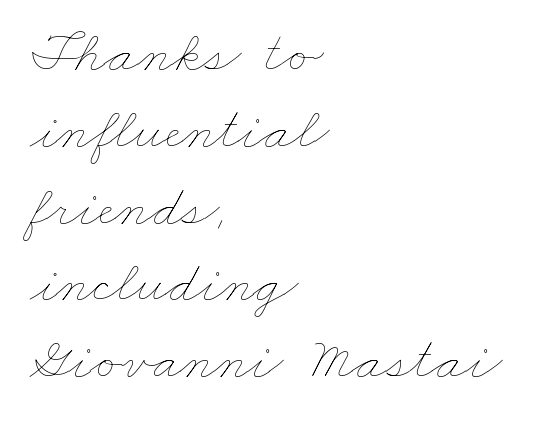
{"bold": "no", "weight": "thin", "width": "wide", "stroke_contrast": "low", "x_height": "small", "monospaced": "no", "underline": "no", "align": "left", "line_spacing": "normal", "line_spacing_ratio": 1.28, "letter_spacing": "normal", "letter_spacing_em": 0.0, "glyph_px": 60}
